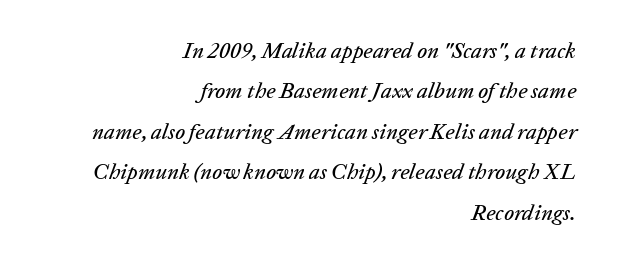
The string is rendered with underlining switched off. There's an unmistakable incline to the writing here. The typesetter chose a ragged-left arrangement here. Nothing unusual about the tracking: characters are spaced as the font intends.
